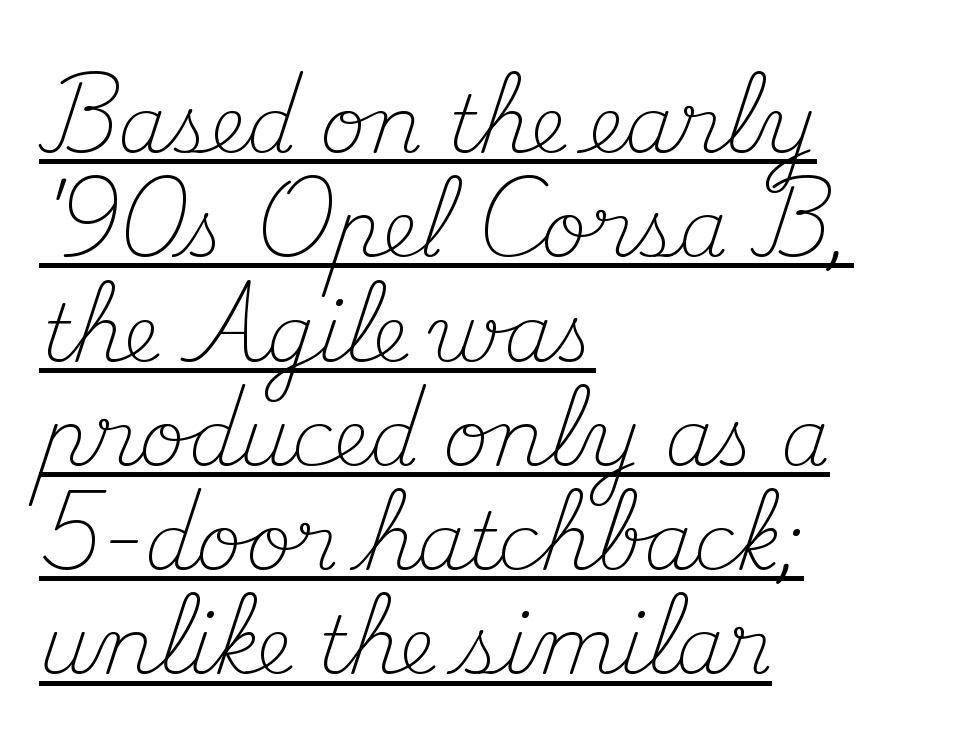
{"serif": "yes", "bold": "no", "weight": "light", "width": "normal", "stroke_contrast": "medium", "x_height": "small", "monospaced": "no", "underline": "yes", "align": "left", "line_spacing": "normal", "line_spacing_ratio": 1.32, "letter_spacing": "normal", "letter_spacing_em": 0.0, "glyph_px": 79}
